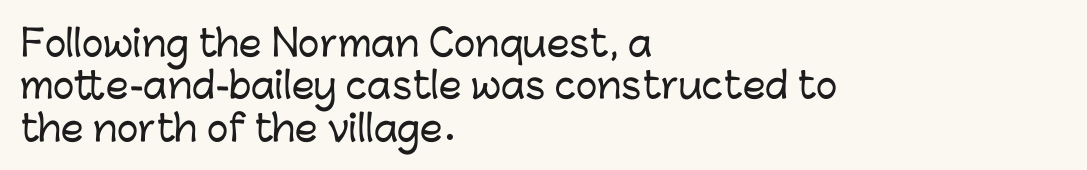
The image shows 36 px sans-serif type, upright; set left-aligned, line spacing 1.18x, normal letter spacing, not underlined; low stroke contrast and a medium x-height.
